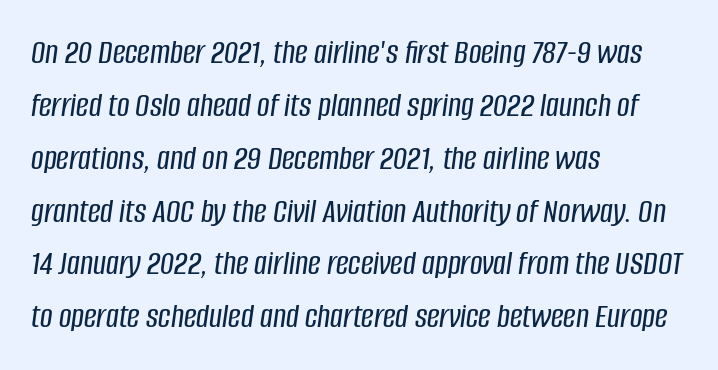
The image shows 35 px condensed type, italic (leaning right); set left-aligned, normal line spacing (1.51x), normal letter spacing, not underlined; low stroke contrast and a large x-height.
